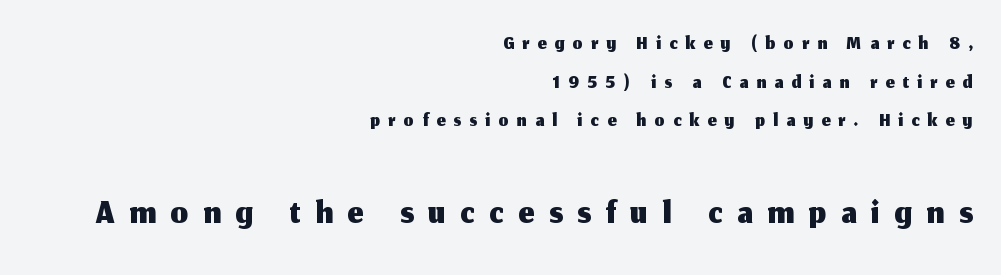
Q: Is the text italic (slanted)? A: No, it is upright.
Q: Is the typeface a serif or a sans-serif typeface? A: Sans-serif.
Q: Is the text underlined? A: No.
Q: How is the paragraph aligned? A: Right-aligned.
Q: Is the spacing between letters normal or unusually wide? A: Unusually wide.
Q: Is the spacing between lines tight, normal or loose? A: Normal.
Q: Which block of text is set in a larger size, the first (top) or the second (bottom)? A: The second (bottom) one.
Q: Width (condensed, normal, or wide)? A: Normal.
Q: Stroke contrast? A: Medium.
Q: x-height? A: Medium.
Q: Monospaced? A: No.
